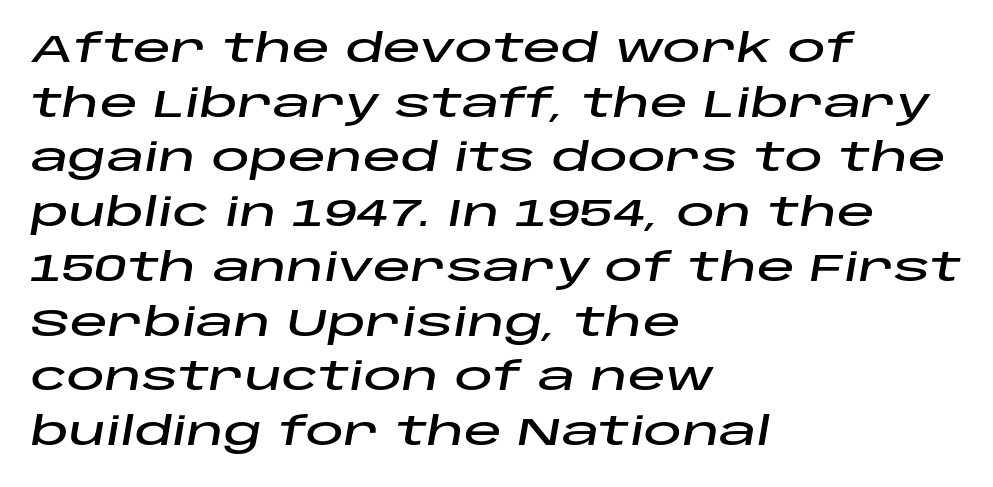
The passage shown leans; its letterforms are oblique. The rows are spaced the way most documents space them. Spacing verdict: proportional, widths tailored to each character. A clean baseline with only descenders dipping below it.
